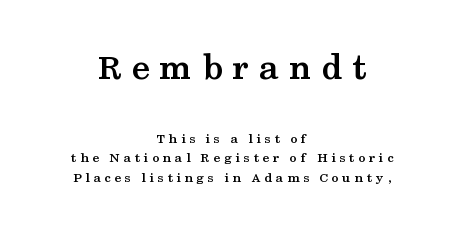
The image shows 37 px semibold, wide serif type, upright; set centered, normal line spacing (1.37x), unusually wide letter spacing (+0.26 em), not underlined; the first (top) block is 2.64x larger; medium stroke contrast and a medium x-height.
